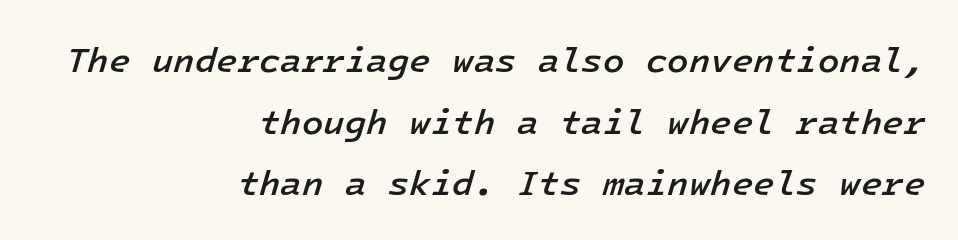
Q: Is the text bold? A: Semi-bold.
Q: Is the text italic (slanted)? A: Yes, it leans right by about 16 degrees.
Q: Is the text underlined? A: No.
Q: How is the paragraph aligned? A: Right-aligned.
Q: Is the spacing between letters normal or unusually wide? A: Normal.
Q: Width (condensed, normal, or wide)? A: Normal.
Q: Stroke contrast? A: Low.
Q: x-height? A: Medium.
